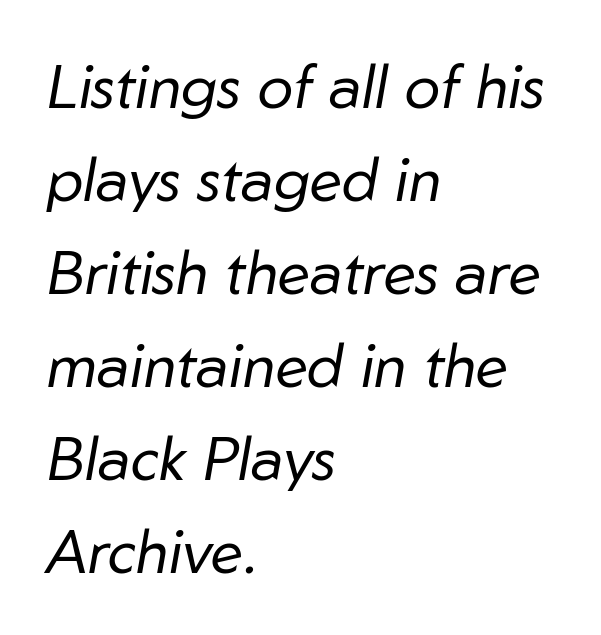
The image shows 60 px regular-weight type, italic (leaning right); set left-aligned, normal line spacing (1.55x), normal letter spacing, not underlined; low stroke contrast and a medium x-height.
